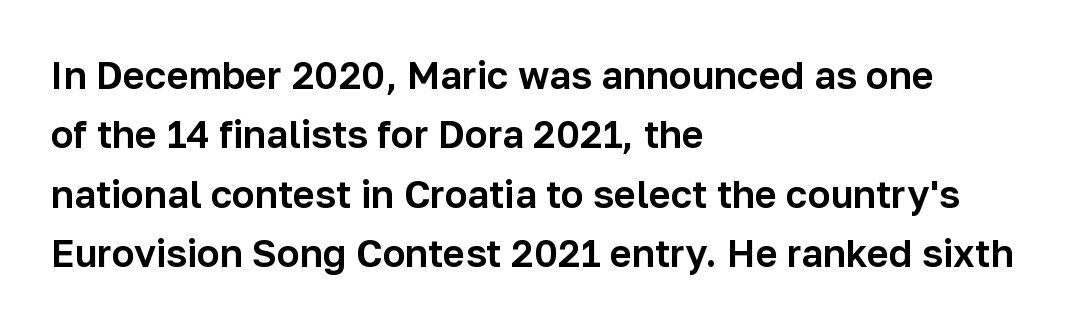
The image shows 38 px sans-serif type, upright; set left-aligned, normal line spacing (1.56x), normal letter spacing, not underlined; low stroke contrast and a medium x-height.
